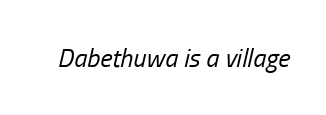
{"italic": "yes", "lean": "right", "slant_degrees": 13, "bold": "no", "underline": "no", "letter_spacing": "normal", "letter_spacing_em": 0.0, "glyph_px": 26}
